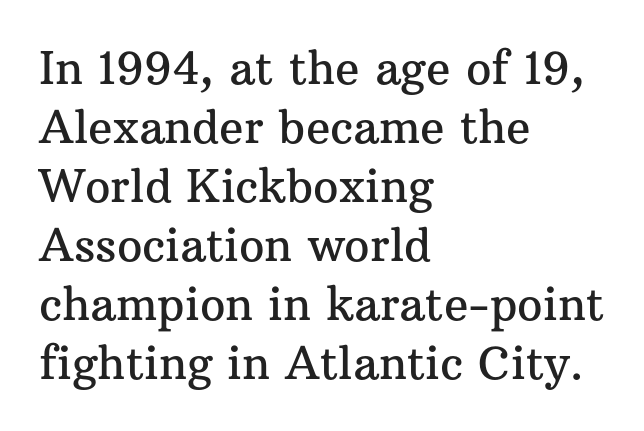
{"serif": "yes", "italic": "no", "width": "normal", "stroke_contrast": "medium", "x_height": "medium", "monospaced": "no", "underline": "no", "align": "left", "line_spacing": "normal", "line_spacing_ratio": 1.31, "letter_spacing": "normal", "letter_spacing_em": 0.0, "glyph_px": 45}
